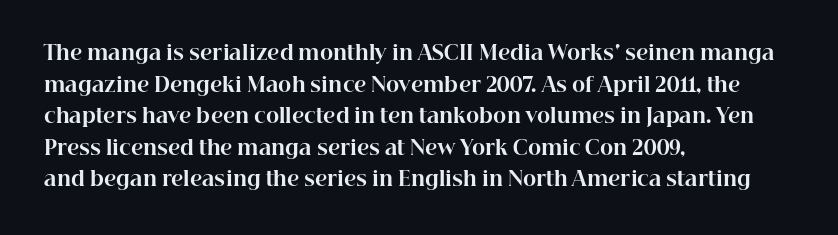
Q: Is the text bold? A: Yes.
Q: Is the text italic (slanted)? A: No, it is upright.
Q: Is the text underlined? A: No.
Q: How is the paragraph aligned? A: Left-aligned.
Q: Is the spacing between letters normal or unusually wide? A: Normal.
Q: Is the spacing between lines tight, normal or loose? A: Normal.
